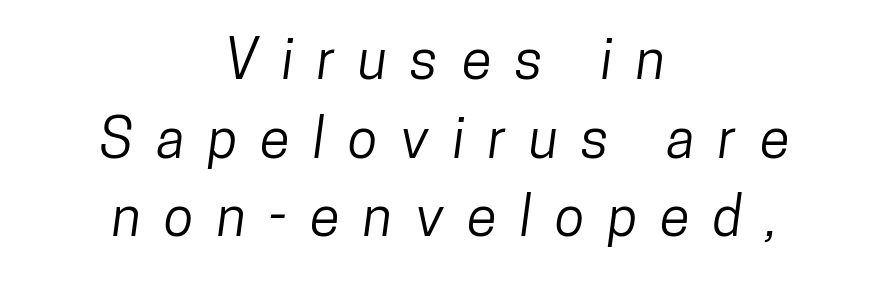
The image shows 55 px condensed sans-serif type; set centered, normal line spacing (1.43x), unusually wide letter spacing (+0.42 em), not underlined; low stroke contrast and a medium x-height.
